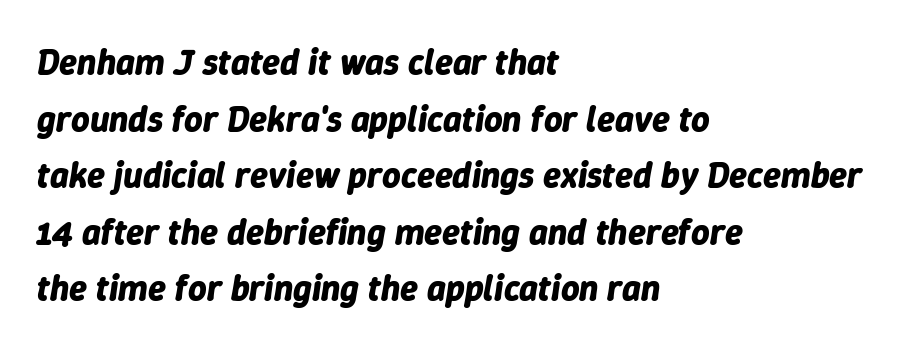
Q: Is the text bold? A: Yes.
Q: Is the text italic (slanted)? A: Yes, it leans right by about 9 degrees.
Q: Is the text underlined? A: No.
Q: How is the paragraph aligned? A: Left-aligned.
Q: Is the spacing between letters normal or unusually wide? A: Normal.
Q: Is the spacing between lines tight, normal or loose? A: Normal.
Q: Width (condensed, normal, or wide)? A: Normal.
Q: Stroke contrast? A: Low.
Q: x-height? A: Medium.
Q: Monospaced? A: No.
